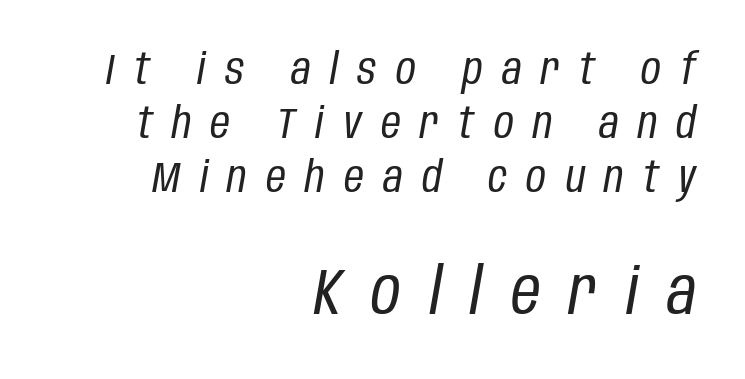
The image shows 64 px regular-weight, condensed type, italic (leaning right); set right-aligned, normal line spacing (1.26x), unusually wide letter spacing (+0.45 em), not underlined; the second (bottom) block is 1.49x larger; low stroke contrast and a large x-height.
